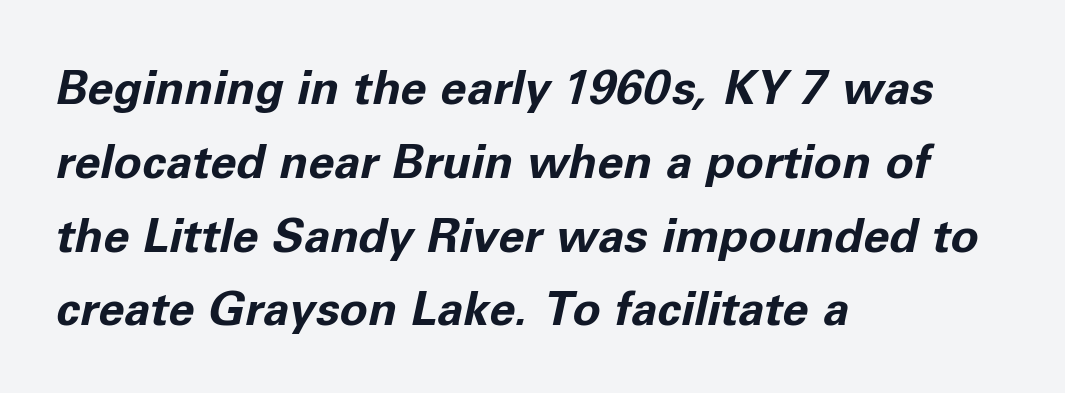
The image shows 47 px bold type, italic (leaning right); set left-aligned, normal line spacing (1.57x), normal letter spacing, not underlined; low stroke contrast and a medium x-height.
